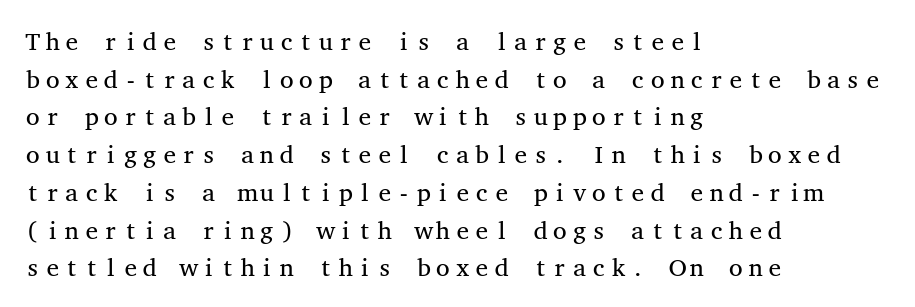
The image shows 25 px text type, upright; set left-aligned, normal line spacing (1.51x), normal letter spacing, not underlined.
